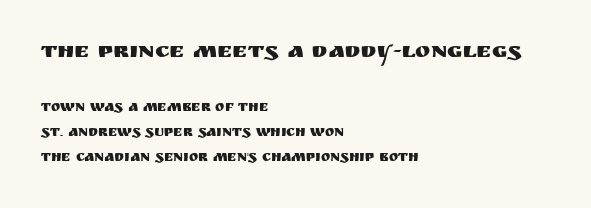
{"italic": "no", "underline": "no", "align": "left", "line_spacing_ratio": 1.79, "letter_spacing": "normal", "letter_spacing_em": 0.0, "larger_block": "first", "size_ratio": 1.64, "glyph_px": 23}
